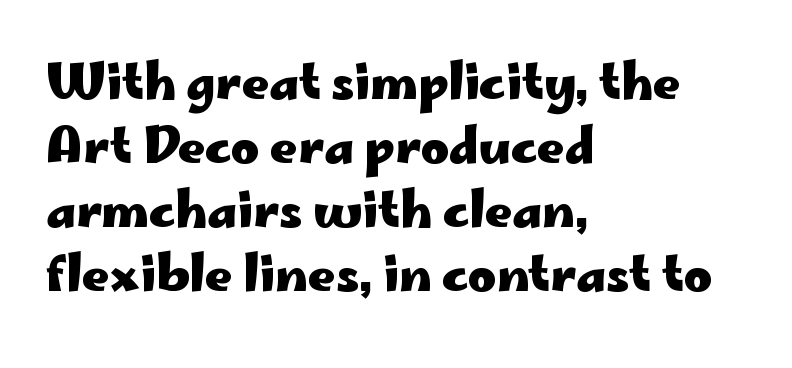
{"serif": "no", "italic": "no", "bold": "yes", "weight": "heavy", "width": "wide", "stroke_contrast": "low", "x_height": "small", "monospaced": "no", "underline": "no", "align": "left", "line_spacing": "normal", "line_spacing_ratio": 1.33, "letter_spacing": "normal", "letter_spacing_em": 0.0, "glyph_px": 48}
